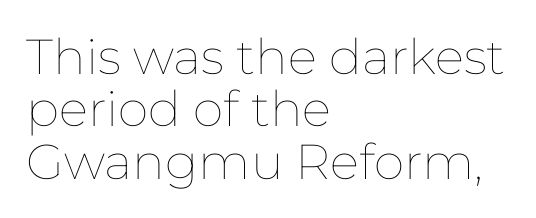
The image shows 49 px thin type, upright; set left-aligned, tight line spacing (1.07x), normal letter spacing, not underlined; low stroke contrast and a medium x-height.
